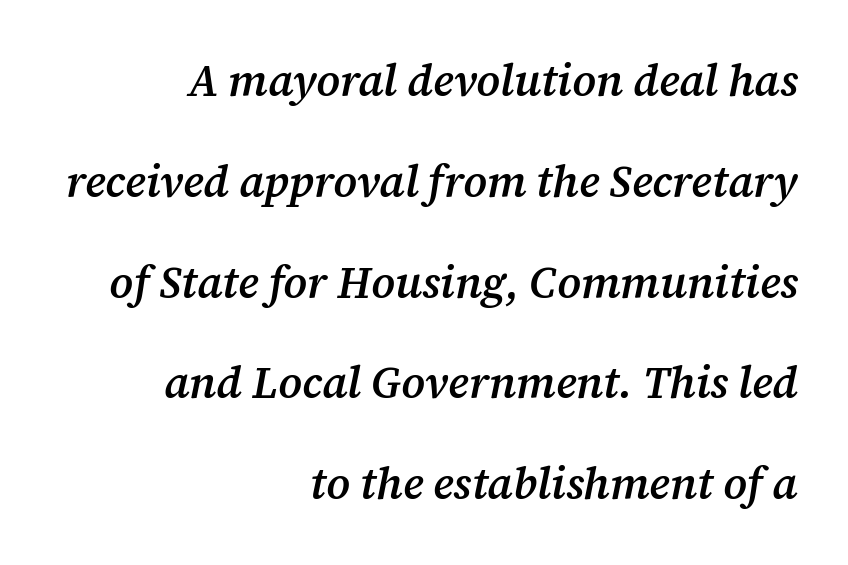
The passage shown is typed in a proportional face where columns would drift. A great deal of white space separates one row of letters from the next. Compared with typical body copy, the letter spacing here is the same. Letterform terminals end in serifs throughout the passage.
